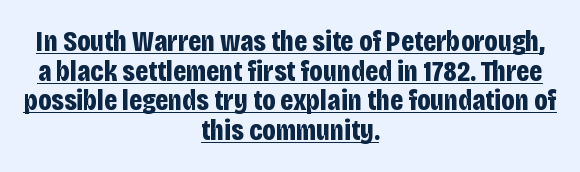
The image shows 29 px bold, condensed sans-serif type, upright; set centered, tight line spacing (1.02x), normal letter spacing, underlined; low stroke contrast and a large x-height.
